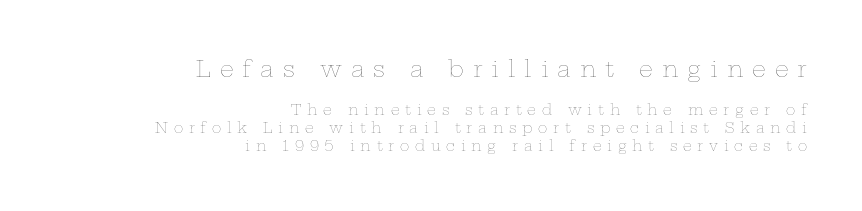
Q: Is the text bold? A: No.
Q: Is the text italic (slanted)? A: No, it is upright.
Q: Is the text underlined? A: No.
Q: How is the paragraph aligned? A: Right-aligned.
Q: Is the spacing between letters normal or unusually wide? A: Unusually wide.
Q: Is the spacing between lines tight, normal or loose? A: Normal.
Q: Which block of text is set in a larger size, the first (top) or the second (bottom)? A: The first (top) one.
